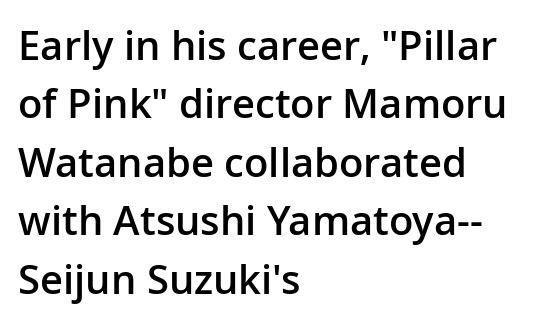
In terms of weight, the rendering is demibold, just under bold. Vertically, the passage feels balanced, rows spaced as you'd expect. No feet cap the strokes, marking this as sans-serif type. The lettering holds an erect, upright posture throughout. These lines are rendered in a variable-pitch font. Nobody touched the tracking dial on this one.
